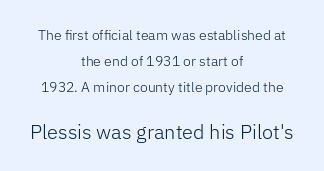
The image shows 20 px text type, upright; set centered, line spacing 1.84x, normal letter spacing, not underlined; the second (bottom) block is 1.43x larger.
